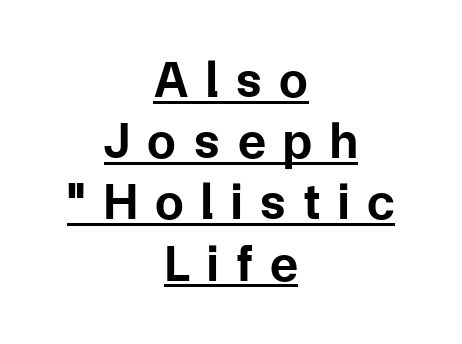
Each word looks stretched out because of the extra space between its letters. Does the lettering tilt? It doesn't — this is upright. Stroke terminals: plain, sans-serif. Character widths vary here, with narrow letters taking less room than wide ones.
